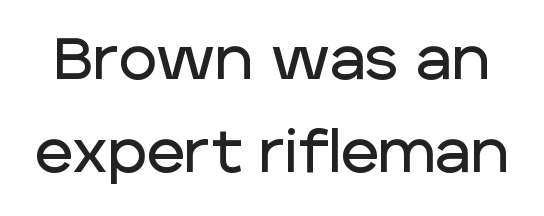
Is this a fixed-width face? No — the glyphs have proportional, varying widths. Descenders hang freely into open space. You can tell it's not italic because the verticals are truly vertical. Honestly, the letter spacing is just normal — you wouldn't notice it.
